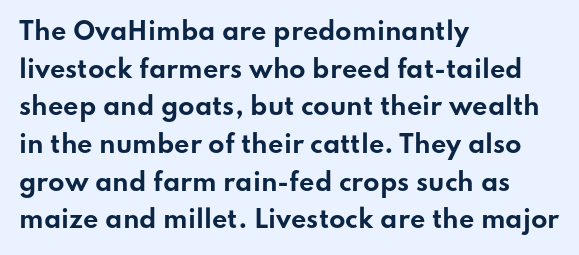
Q: Is the text bold? A: Yes.
Q: Is the text italic (slanted)? A: No, it is upright.
Q: Is the text underlined? A: No.
Q: How is the paragraph aligned? A: Left-aligned.
Q: Is the spacing between letters normal or unusually wide? A: Normal.
Q: Is the spacing between lines tight, normal or loose? A: Normal.
